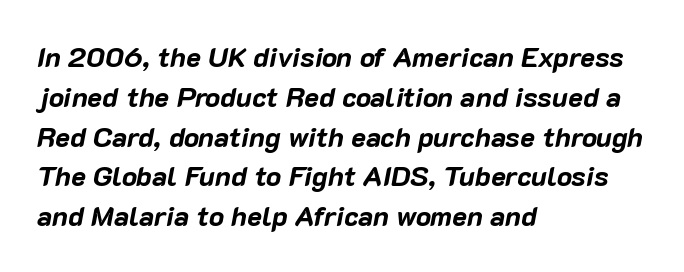
{"italic": "yes", "lean": "right", "slant_degrees": 10, "bold": "yes", "weight": "bold", "width": "normal", "stroke_contrast": "low", "x_height": "medium", "monospaced": "no", "underline": "no", "align": "left", "line_spacing": "normal", "line_spacing_ratio": 1.42, "letter_spacing": "normal", "letter_spacing_em": 0.0, "glyph_px": 28}
